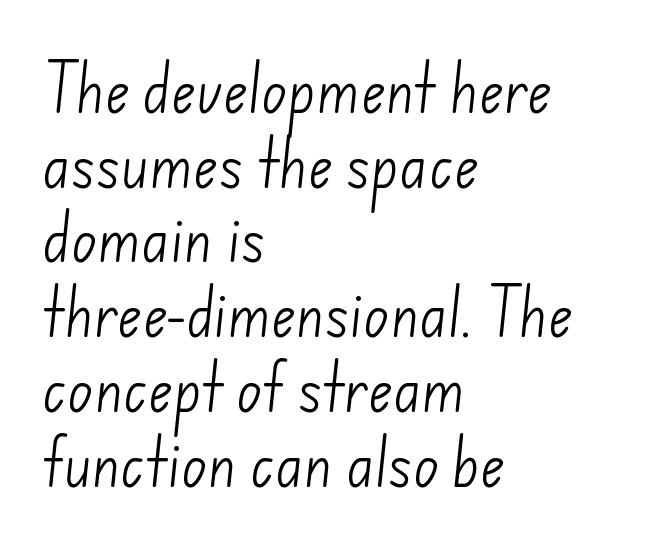
The image shows 53 px light sans-serif type; set left-aligned, normal line spacing (1.41x), normal letter spacing, not underlined; low stroke contrast and a small x-height.
